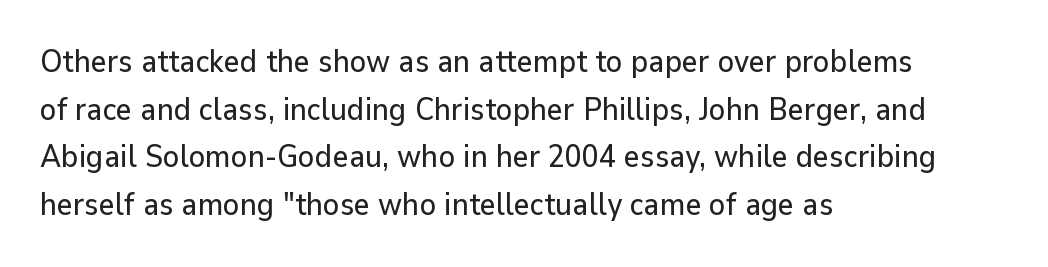
Q: Is the text italic (slanted)? A: No, it is upright.
Q: Is the typeface a serif or a sans-serif typeface? A: Sans-serif.
Q: Is the text underlined? A: No.
Q: How is the paragraph aligned? A: Left-aligned.
Q: Is the spacing between letters normal or unusually wide? A: Normal.
Q: Is the spacing between lines tight, normal or loose? A: Normal.
Q: Width (condensed, normal, or wide)? A: Normal.
Q: Stroke contrast? A: Low.
Q: x-height? A: Medium.
Q: Monospaced? A: No.
